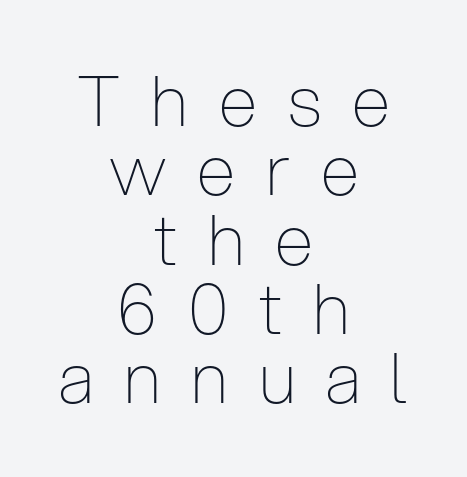
The letters stand upright; this is a roman face. These lines stack symmetrically, like a column narrowing and widening about its center. Plain, unruled lines of type. Varying glyph widths throughout — classic text-font behaviour.
